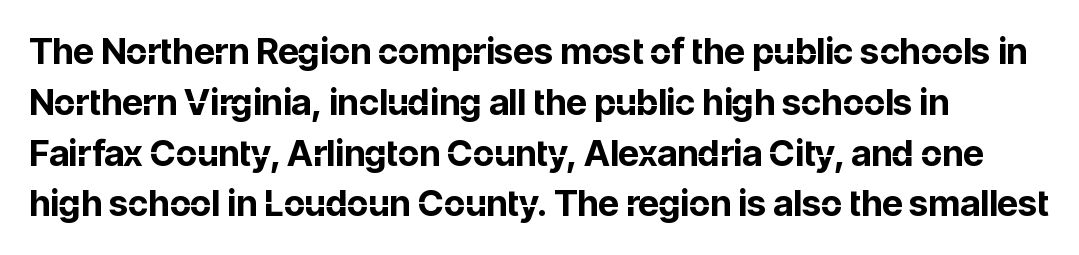
{"serif": "no", "italic": "no", "bold": "yes", "weight": "bold", "width": "normal", "stroke_contrast": "low", "x_height": "medium", "monospaced": "no", "underline": "no", "line_spacing": "normal", "line_spacing_ratio": 1.41, "letter_spacing": "normal", "letter_spacing_em": 0.0, "glyph_px": 36}
